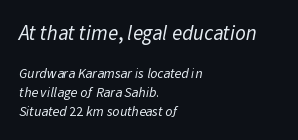
Leading: standard. Stems here are at most as thick as an everyday book face. In CSS terms this would be text-align: left. Reading top to bottom, the characters get smaller at the block break. How are the letters spaced? Ordinarily, with no added tracking.
